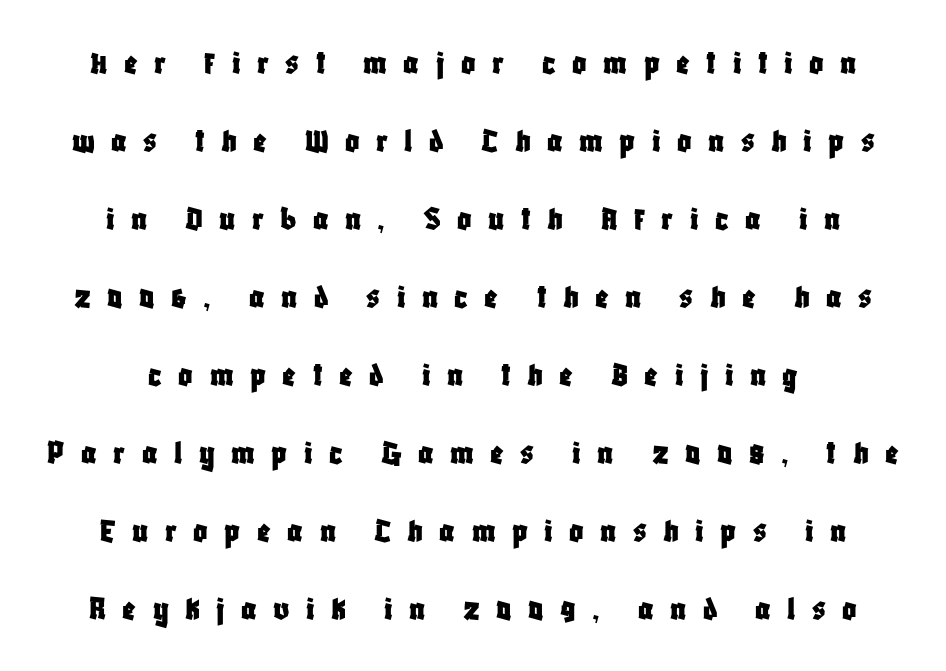
The image shows 35 px condensed sans-serif type, upright; set centered, loose line spacing (2.23x), unusually wide letter spacing (+0.47 em), not underlined; low stroke contrast and a large x-height.
